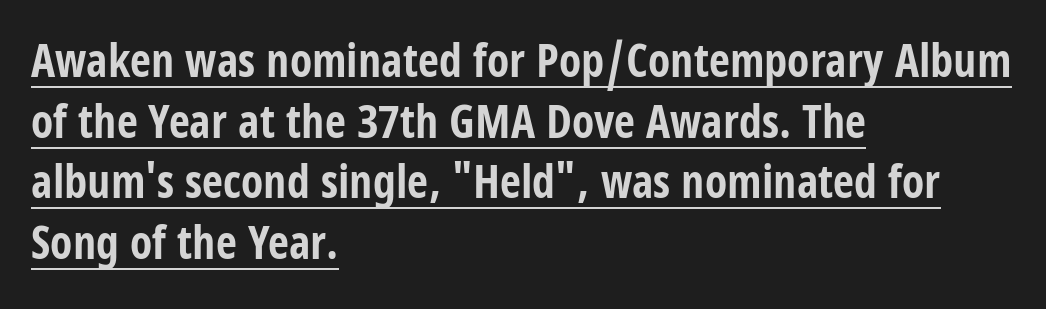
Q: Is the text bold? A: Yes.
Q: Is the text italic (slanted)? A: No, it is upright.
Q: Is the typeface a serif or a sans-serif typeface? A: Sans-serif.
Q: Is the text underlined? A: Yes.
Q: How is the paragraph aligned? A: Left-aligned.
Q: Is the spacing between letters normal or unusually wide? A: Normal.
Q: Is the spacing between lines tight, normal or loose? A: Normal.
Q: Width (condensed, normal, or wide)? A: Condensed.
Q: Stroke contrast? A: Low.
Q: x-height? A: Large.
Q: Monospaced? A: No.
